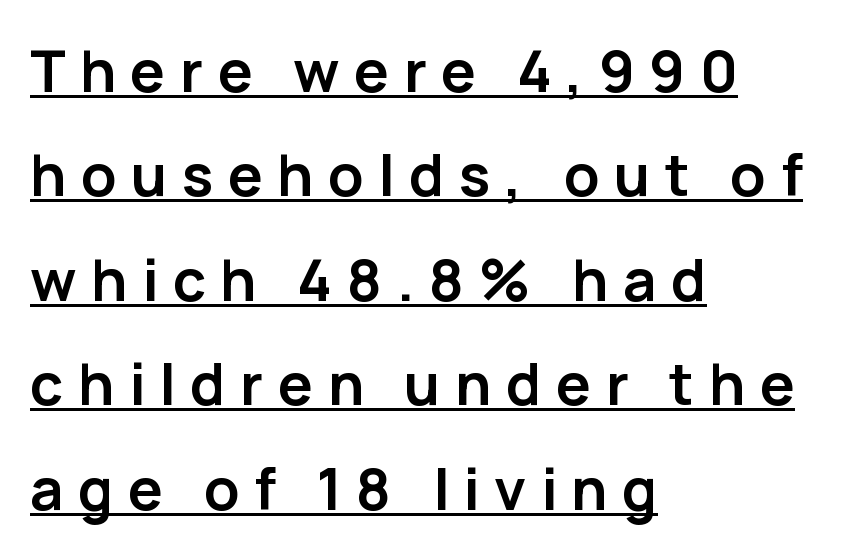
The strokes are fattened all the way to bold. A student would call this left alignment; a typographer would say flush left, rag right. Does the type have serifs? No, each stem ends abruptly. Caption: expanded tracking, letters set apart. The passage shown is typed in a proportional face where columns would drift.
